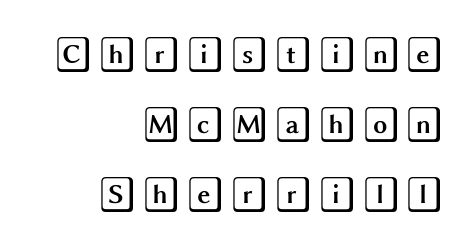
Characters remain perfectly vertical along every line. Leftover space on each line is placed entirely before the opening word. Just letters on the line, the space beneath them empty. Successive baselines arrive slowly, with a big drop between each.
